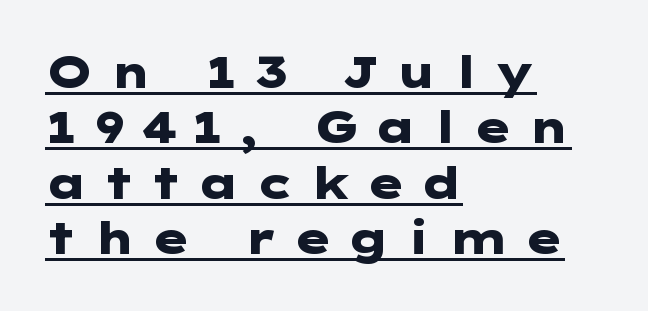
The leading is moderate, giving the passage an even texture. The letters stand upright; this is a roman face. The rendering uses a bold face; every stroke is thick and dark. The rendered words wear a rule along their underside.
